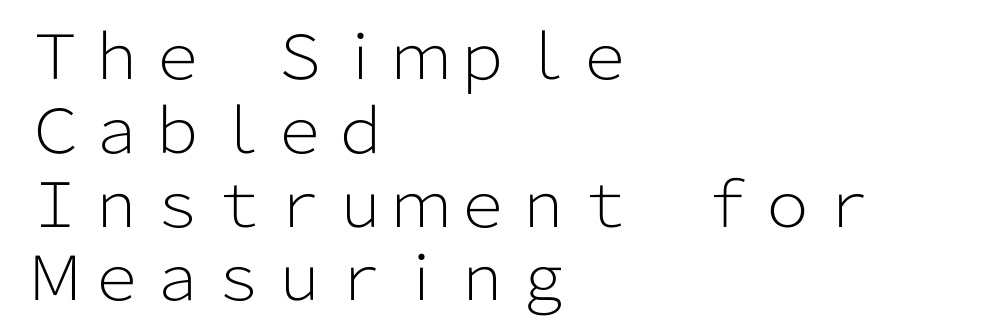
Q: Is the text bold? A: No.
Q: Is the text italic (slanted)? A: No, it is upright.
Q: Is the typeface a serif or a sans-serif typeface? A: Sans-serif.
Q: Is the text underlined? A: No.
Q: How is the paragraph aligned? A: Left-aligned.
Q: Is the spacing between letters normal or unusually wide? A: Normal.
Q: Width (condensed, normal, or wide)? A: Normal.
Q: Stroke contrast? A: Low.
Q: x-height? A: Medium.
Q: Monospaced? A: No.
